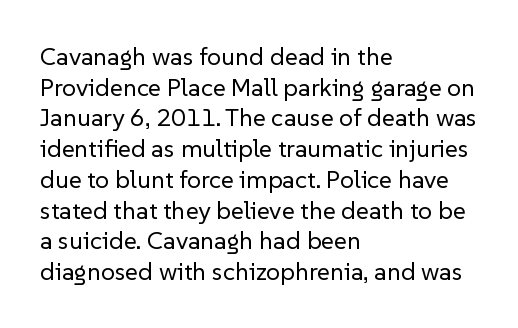
The image shows 25 px text type, upright; set left-aligned, line spacing 1.23x, normal letter spacing, not underlined.
